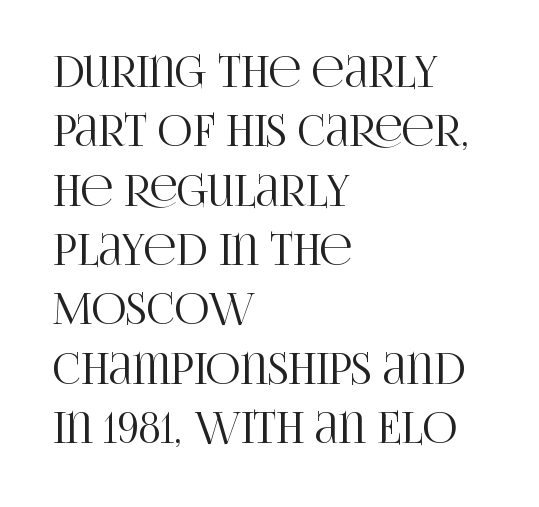
Character widths vary here, with narrow letters taking less room than wide ones. Underlining? Definitely not there. Caption: standard tracking, unaltered. To sum up the face: it has serifs. Notice how descenders clear the ascenders below comfortably — that's standard leading. The axis of the letterforms is exactly vertical.
